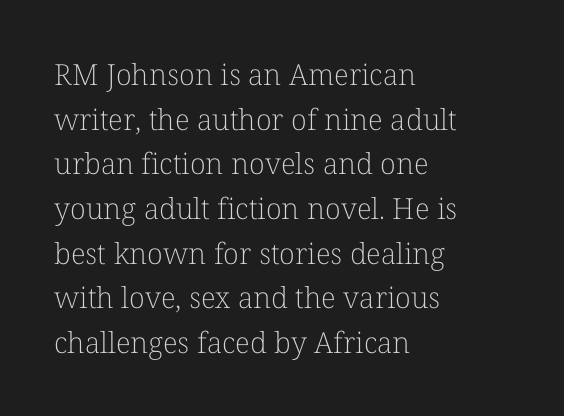
{"serif": "yes", "italic": "no", "bold": "no", "weight": "light", "width": "normal", "stroke_contrast": "low", "x_height": "medium", "monospaced": "no", "underline": "no", "align": "left", "line_spacing": "normal", "line_spacing_ratio": 1.54, "letter_spacing": "normal", "letter_spacing_em": 0.0, "glyph_px": 29}
